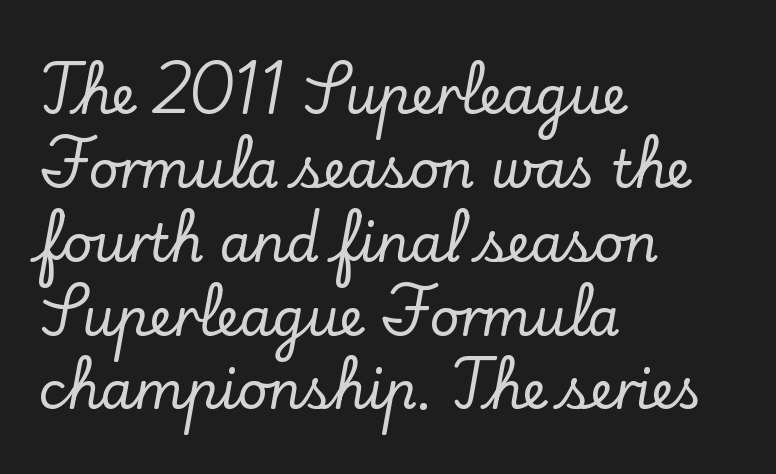
Lines of text with bare space underneath. Reading down the column, the eye jumps a familiar distance to each next line. The lines in this sample share a left origin and differ only in where they stop. This sample uses plain, unmodified letter spacing. The letters advance in unequal steps, a hallmark of proportional type.
